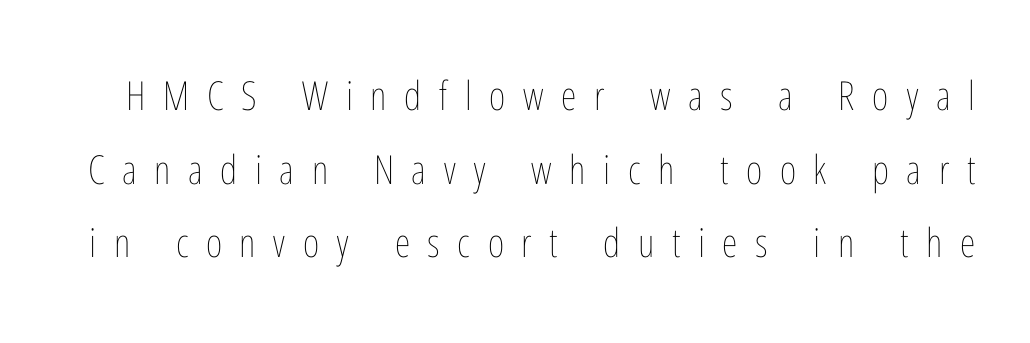
The image shows 40 px thin, condensed type, upright; set line spacing 1.84x, unusually wide letter spacing (+0.44 em), not underlined; low stroke contrast and a medium x-height.
